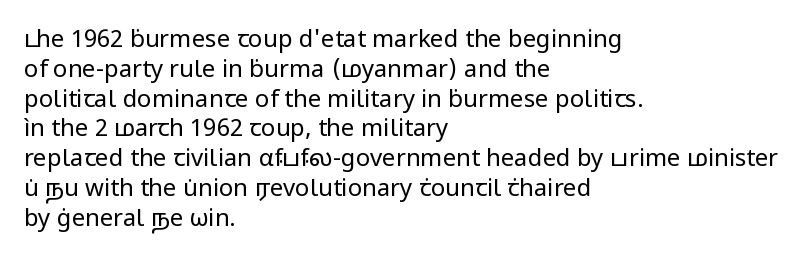
If you drew a line through each stem, it would be perfectly vertical. Tracking value appears to be zero — textbook default spacing. The rag falls on the right side of this text block. The face looks like a standard text weight, possibly lighter. The string is rendered with underlining switched off.
